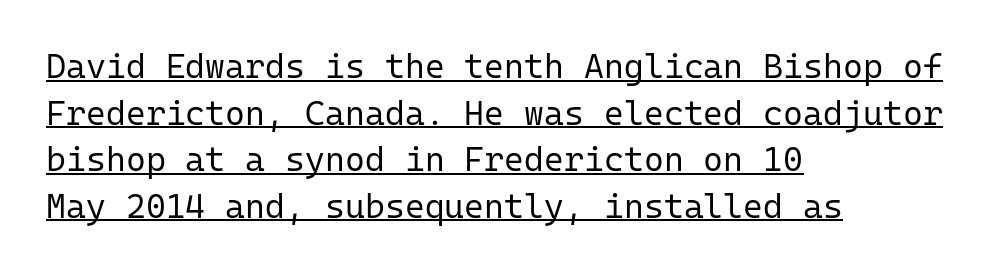
{"serif": "no", "italic": "no", "bold": "no", "weight": "regular", "width": "normal", "stroke_contrast": "low", "x_height": "medium", "monospaced": "yes", "underline": "yes", "align": "left", "line_spacing": "normal", "line_spacing_ratio": 1.37, "letter_spacing": "normal", "letter_spacing_em": 0.0, "glyph_px": 34}
